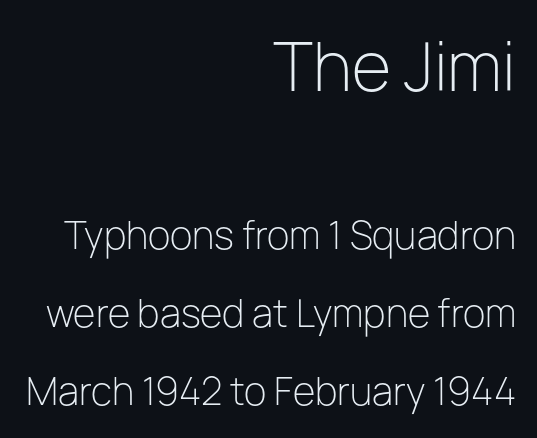
Q: Is the text bold? A: No.
Q: Is the text italic (slanted)? A: No, it is upright.
Q: Is the typeface a serif or a sans-serif typeface? A: Sans-serif.
Q: Is the text underlined? A: No.
Q: How is the paragraph aligned? A: Right-aligned.
Q: Is the spacing between letters normal or unusually wide? A: Normal.
Q: Is the spacing between lines tight, normal or loose? A: Loose.
Q: Which block of text is set in a larger size, the first (top) or the second (bottom)? A: The first (top) one.
Q: Width (condensed, normal, or wide)? A: Normal.
Q: Stroke contrast? A: Low.
Q: x-height? A: Medium.
Q: Monospaced? A: No.
